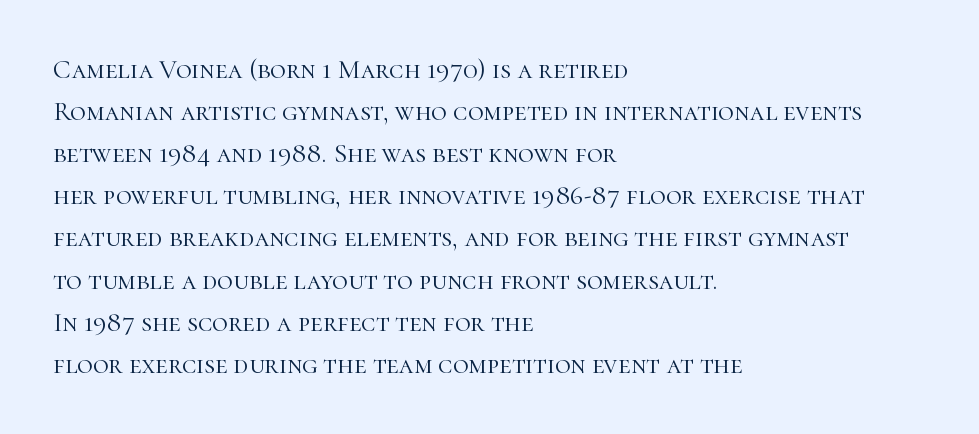
Each new line begins a customary step beneath the previous one. The passage shown is not underscored anywhere. Weight: not bold — regular or lighter. Nope, not italic — everything's standing straight. A classic flush-left, rag-right setting is used for this passage.
